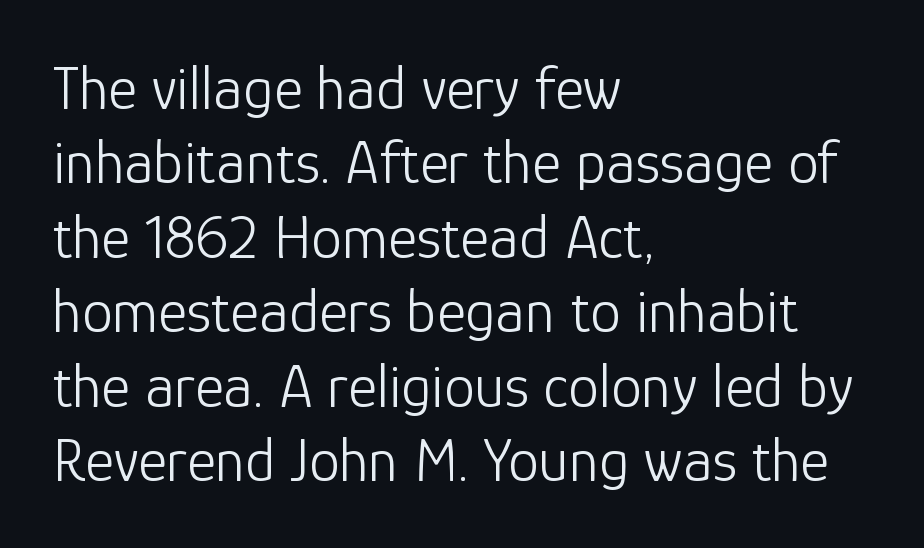
Q: Is the text bold? A: No.
Q: Is the text italic (slanted)? A: No, it is upright.
Q: Is the typeface a serif or a sans-serif typeface? A: Sans-serif.
Q: Is the text underlined? A: No.
Q: How is the paragraph aligned? A: Left-aligned.
Q: Is the spacing between letters normal or unusually wide? A: Normal.
Q: Width (condensed, normal, or wide)? A: Normal.
Q: Stroke contrast? A: Low.
Q: x-height? A: Medium.
Q: Monospaced? A: No.
